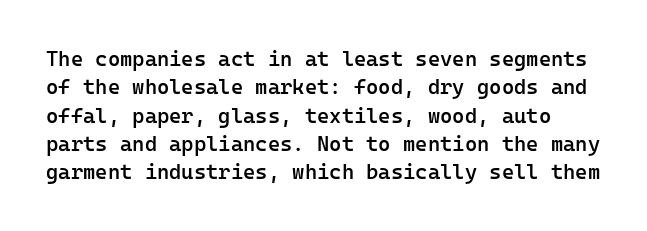
A semibold gives these letters moderate extra thickness, short of bold. Whoever set this chose a conventional vertical rhythm. The letters stand straight up with perfectly vertical stems. Decoration check: the copy has no underline.
